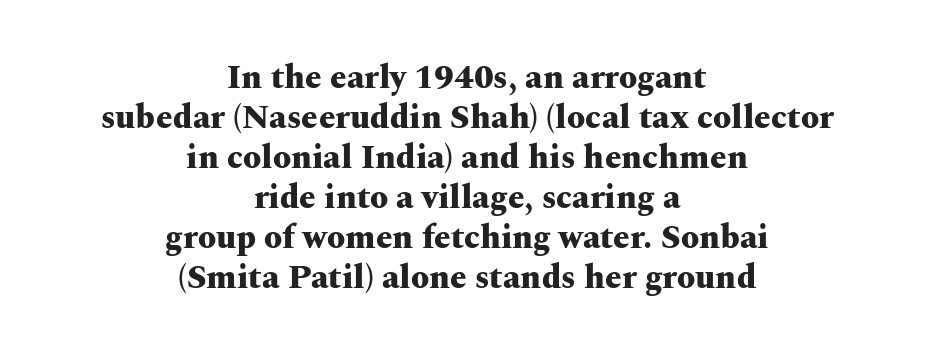
The image shows 33 px heavy, wide serif type, upright; set centered, line spacing 1.21x, normal letter spacing, not underlined; medium stroke contrast and a medium x-height.
